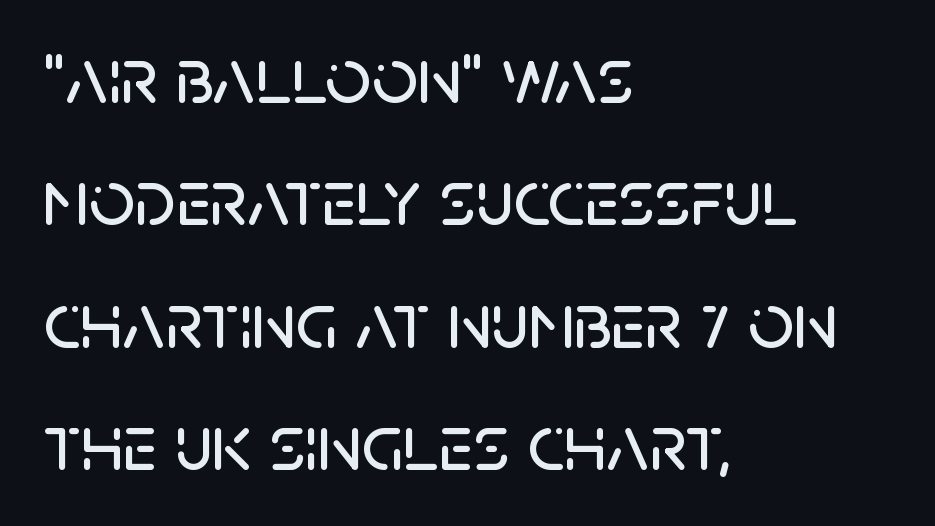
{"serif": "no", "italic": "no", "width": "normal", "stroke_contrast": "low", "x_height": "large", "monospaced": "no", "underline": "no", "align": "left", "line_spacing": "normal", "line_spacing_ratio": 1.53, "letter_spacing": "normal", "letter_spacing_em": 0.0, "glyph_px": 80}
